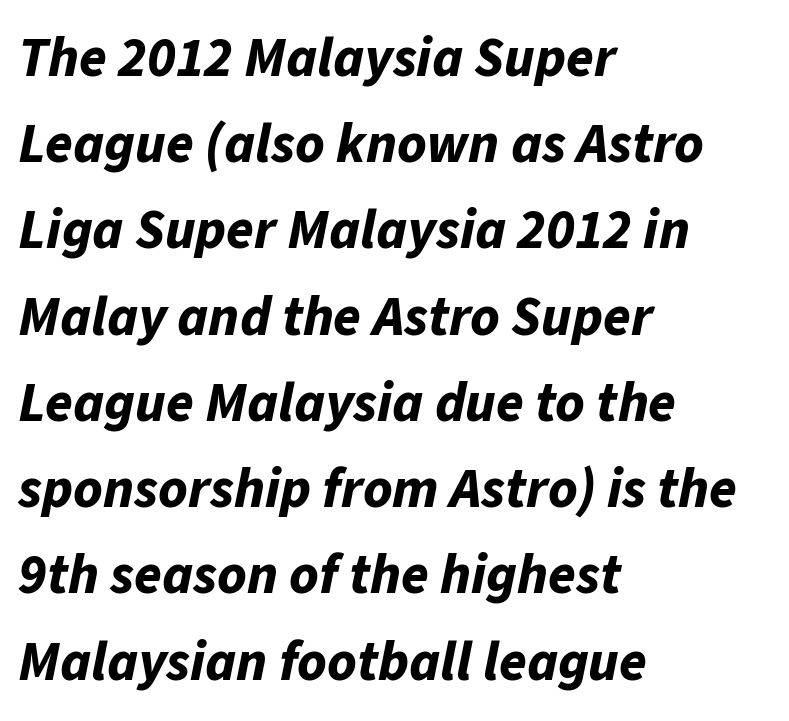
{"italic": "yes", "lean": "right", "slant_degrees": 11, "bold": "yes", "weight": "bold", "width": "normal", "stroke_contrast": "low", "x_height": "medium", "monospaced": "no", "underline": "no", "align": "left", "line_spacing": "normal", "line_spacing_ratio": 1.54, "letter_spacing": "normal", "letter_spacing_em": 0.0, "glyph_px": 56}
